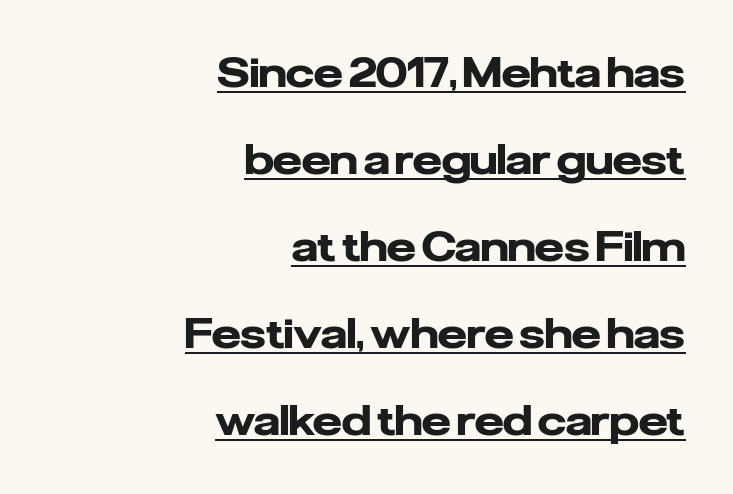
The image shows 41 px heavy sans-serif type, upright; set right-aligned, loose line spacing (2.12x), normal letter spacing, underlined; low stroke contrast and a medium x-height.
